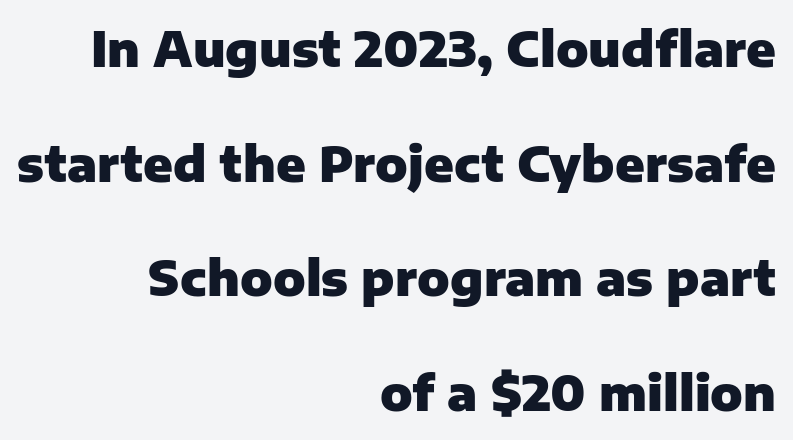
{"serif": "no", "italic": "no", "bold": "yes", "weight": "heavy", "width": "normal", "stroke_contrast": "low", "x_height": "medium", "monospaced": "no", "underline": "no", "align": "right", "line_spacing": "loose", "line_spacing_ratio": 2.39, "letter_spacing": "normal", "letter_spacing_em": 0.0, "glyph_px": 48}
